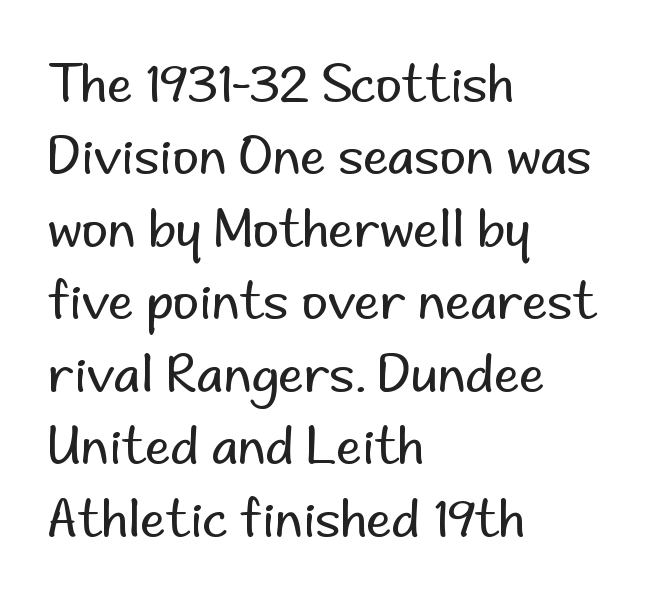
Q: Is the text bold? A: No.
Q: Is the text italic (slanted)? A: No, it is upright.
Q: Is the typeface a serif or a sans-serif typeface? A: Sans-serif.
Q: Is the text underlined? A: No.
Q: How is the paragraph aligned? A: Left-aligned.
Q: Is the spacing between letters normal or unusually wide? A: Normal.
Q: Is the spacing between lines tight, normal or loose? A: Normal.
Q: Width (condensed, normal, or wide)? A: Normal.
Q: Stroke contrast? A: Low.
Q: x-height? A: Small.
Q: Monospaced? A: No.
